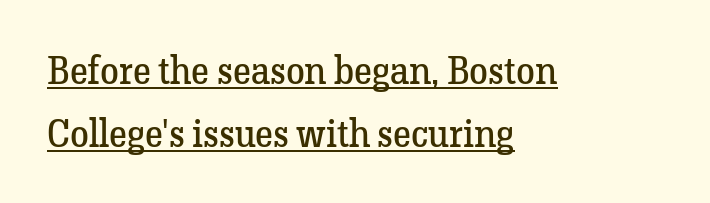
{"serif": "yes", "italic": "no", "bold": "no", "weight": "regular", "width": "normal", "stroke_contrast": "low", "x_height": "medium", "monospaced": "no", "underline": "yes", "align": "left", "line_spacing": "normal", "line_spacing_ratio": 1.65, "letter_spacing": "normal", "letter_spacing_em": 0.0, "glyph_px": 38}
